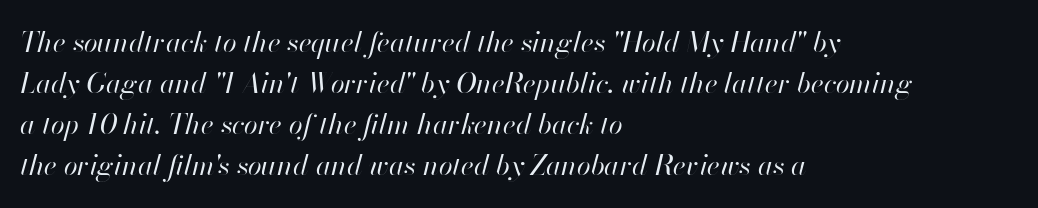
The image shows 28 px regular-weight type, italic (leaning right); set left-aligned, normal line spacing (1.47x), normal letter spacing, not underlined; high stroke contrast and a small x-height.
